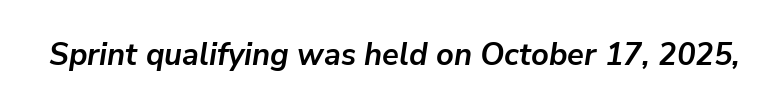
The image shows 31 px semibold type, italic (leaning right); set normal letter spacing, not underlined; low stroke contrast and a medium x-height.
